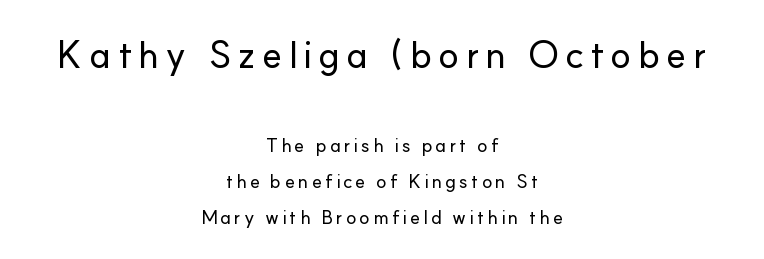
Is there much room between lines? Yes — plenty of vertical air separates them. Style check: upright. Caption: upper text group enlarged, lower text group reduced. The rendering uses natural spacing where letterforms have individual widths. If you folded the block vertically in half, each line would mirror itself in length.
